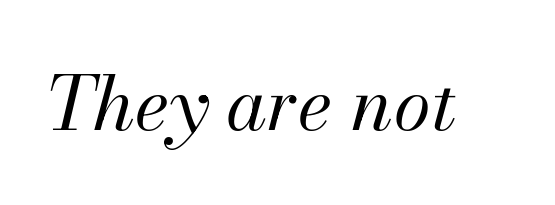
Q: Is the text bold? A: No.
Q: Is the text italic (slanted)? A: Yes, it leans right by about 13 degrees.
Q: Is the text underlined? A: No.
Q: Is the spacing between letters normal or unusually wide? A: Normal.
Q: Width (condensed, normal, or wide)? A: Normal.
Q: Stroke contrast? A: Medium.
Q: x-height? A: Small.
Q: Monospaced? A: No.
